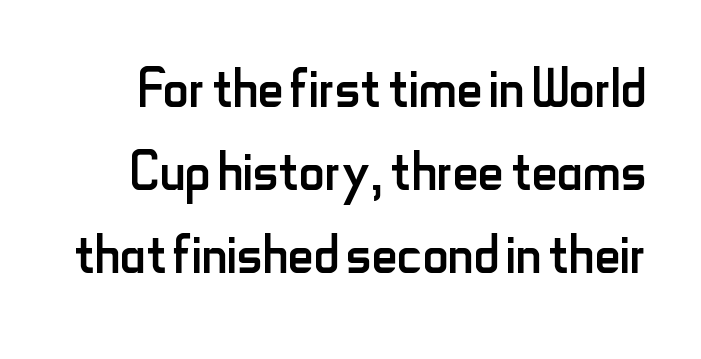
{"serif": "no", "italic": "no", "bold": "no", "weight": "regular", "width": "condensed", "stroke_contrast": "low", "x_height": "small", "monospaced": "no", "underline": "no", "line_spacing_ratio": 1.17, "letter_spacing": "normal", "letter_spacing_em": 0.0, "glyph_px": 71}
